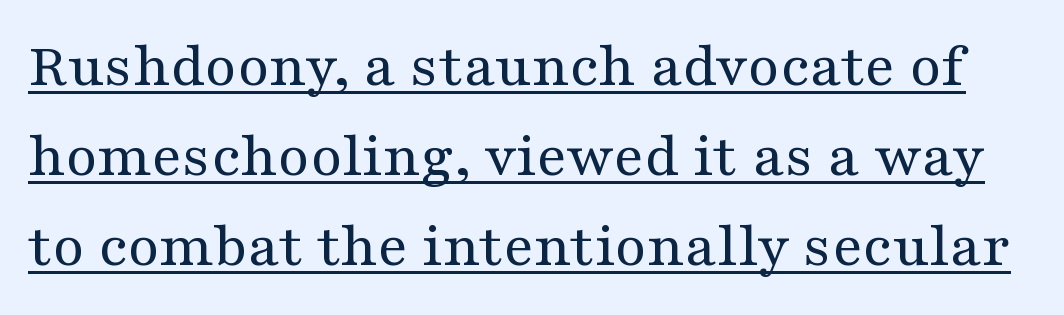
Each line of the rendering has a horizontal stroke beneath the glyphs. The axis of the letterforms is exactly vertical. Looks like regular typesetting: each glyph gets only the width it needs. Little horizontal feet cap the strokes, marking this as serif type. Whoever set this chose a conventional vertical rhythm. The rendering keeps characters at their native spacing.
